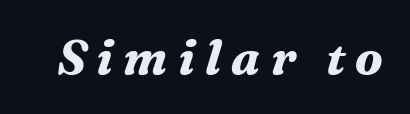
{"serif": "yes", "italic": "yes", "lean": "right", "slant_degrees": 16, "bold": "yes", "weight": "bold", "width": "normal", "stroke_contrast": "medium", "x_height": "medium", "monospaced": "no", "underline": "no", "letter_spacing": "wide", "letter_spacing_em": 0.21, "glyph_px": 48}
